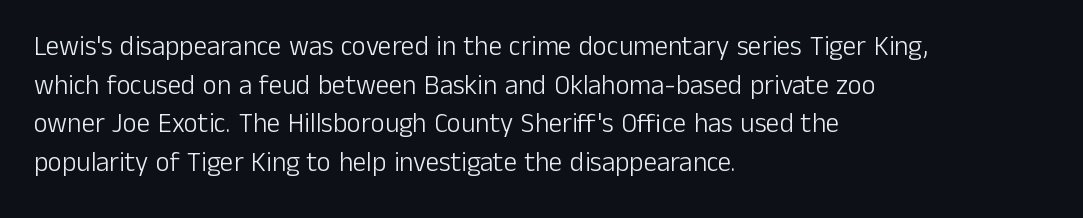
{"italic": "no", "bold": "no", "underline": "no", "align": "left", "line_spacing": "normal", "line_spacing_ratio": 1.43, "letter_spacing": "normal", "letter_spacing_em": 0.0, "glyph_px": 27}
